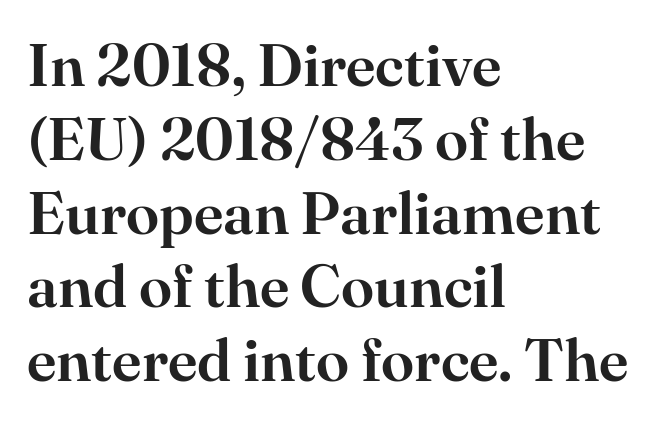
The image shows 60 px serif type, upright; set left-aligned, line spacing 1.23x, normal letter spacing, not underlined; high stroke contrast and a small x-height.
